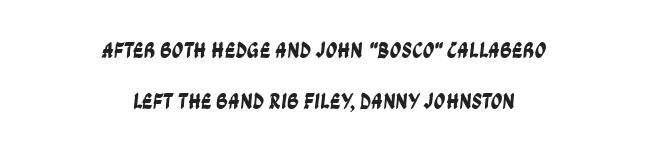
What's the leading like? Stretched, with rows far apart. The type is set solid horizontally, with unmodified tracking. Clear beneath every line of the passage. The passage is arranged like a title page — every line centered.
